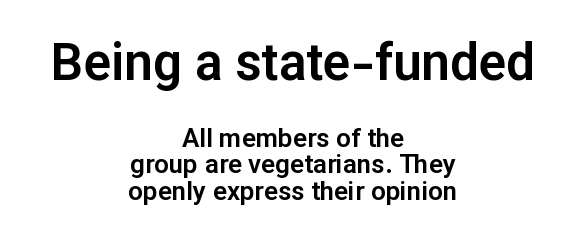
Q: Is the text italic (slanted)? A: No, it is upright.
Q: Is the typeface a serif or a sans-serif typeface? A: Sans-serif.
Q: Is the text underlined? A: No.
Q: How is the paragraph aligned? A: Centered.
Q: Is the spacing between letters normal or unusually wide? A: Normal.
Q: Is the spacing between lines tight, normal or loose? A: Tight.
Q: Which block of text is set in a larger size, the first (top) or the second (bottom)? A: The first (top) one.
Q: Width (condensed, normal, or wide)? A: Normal.
Q: Stroke contrast? A: Low.
Q: x-height? A: Medium.
Q: Monospaced? A: No.
